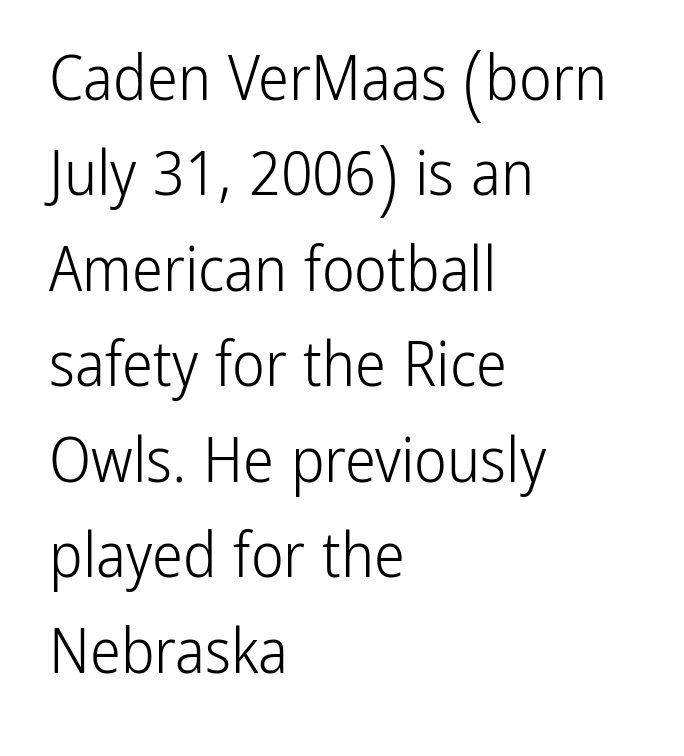
The image shows 62 px light, condensed sans-serif type, upright; set left-aligned, normal line spacing (1.54x), normal letter spacing, not underlined; low stroke contrast and a medium x-height.
